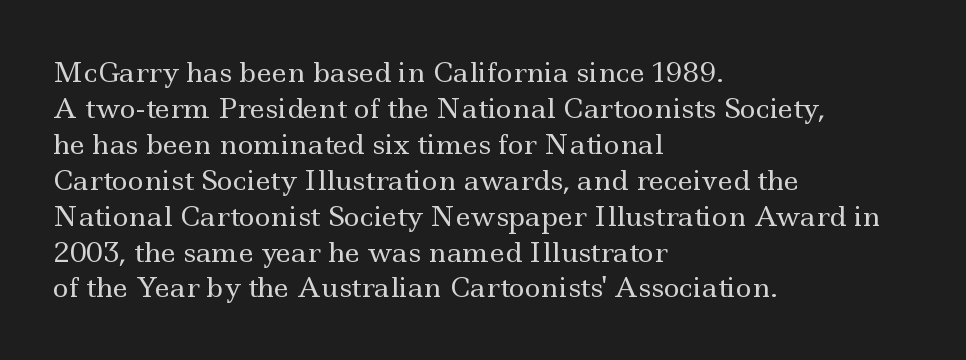
Q: Is the text bold? A: No.
Q: Is the text italic (slanted)? A: No, it is upright.
Q: Is the text underlined? A: No.
Q: How is the paragraph aligned? A: Left-aligned.
Q: Is the spacing between letters normal or unusually wide? A: Normal.
Q: Is the spacing between lines tight, normal or loose? A: Normal.
